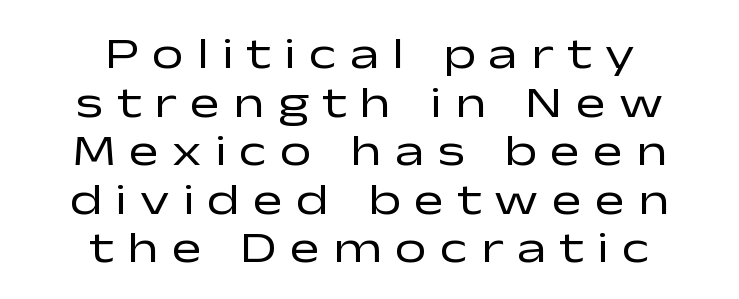
The image shows 45 px regular-weight, wide sans-serif type, upright; set centered, tight line spacing (1.08x), unusually wide letter spacing (+0.29 em), not underlined; low stroke contrast and a medium x-height.
